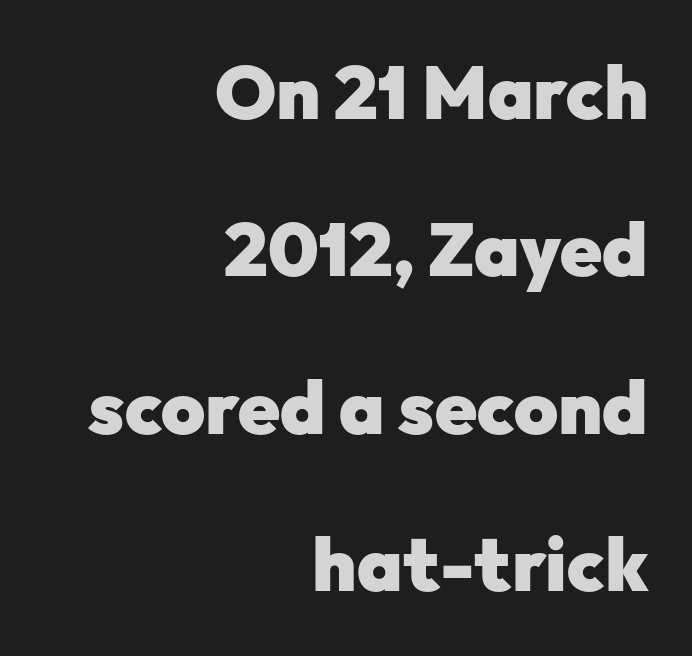
The image shows 75 px heavy sans-serif type, upright; set right-aligned, loose line spacing (2.1x), normal letter spacing, not underlined; low stroke contrast and a medium x-height.
